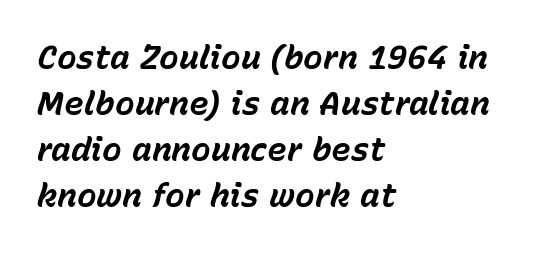
Q: Is the text bold? A: Yes.
Q: Is the text italic (slanted)? A: Yes, it leans right by about 15 degrees.
Q: Is the text underlined? A: No.
Q: How is the paragraph aligned? A: Left-aligned.
Q: Is the spacing between letters normal or unusually wide? A: Normal.
Q: Is the spacing between lines tight, normal or loose? A: Normal.
Q: Width (condensed, normal, or wide)? A: Normal.
Q: Stroke contrast? A: Low.
Q: x-height? A: Medium.
Q: Monospaced? A: No.
